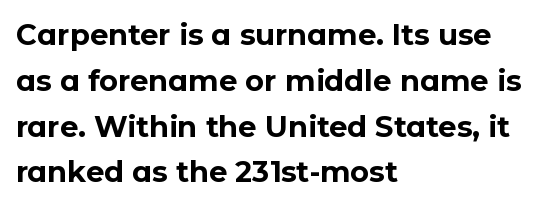
Q: Is the text bold? A: Yes.
Q: Is the text italic (slanted)? A: No, it is upright.
Q: Is the typeface a serif or a sans-serif typeface? A: Sans-serif.
Q: Is the text underlined? A: No.
Q: How is the paragraph aligned? A: Left-aligned.
Q: Is the spacing between letters normal or unusually wide? A: Normal.
Q: Is the spacing between lines tight, normal or loose? A: Normal.
Q: Width (condensed, normal, or wide)? A: Normal.
Q: Stroke contrast? A: Low.
Q: x-height? A: Medium.
Q: Monospaced? A: No.
